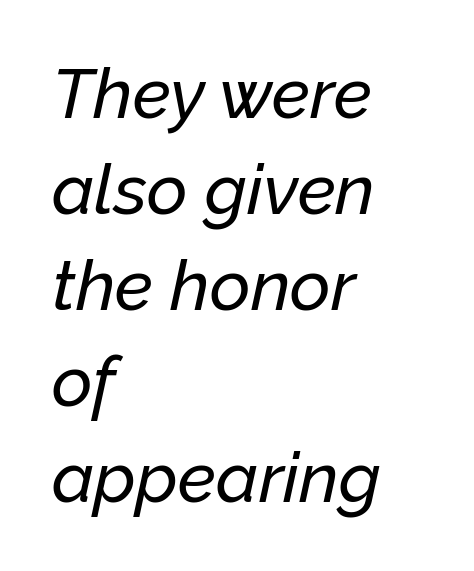
The image shows 70 px text type, italic (leaning right); set left-aligned, normal line spacing (1.37x), normal letter spacing, not underlined; low stroke contrast and a medium x-height.
